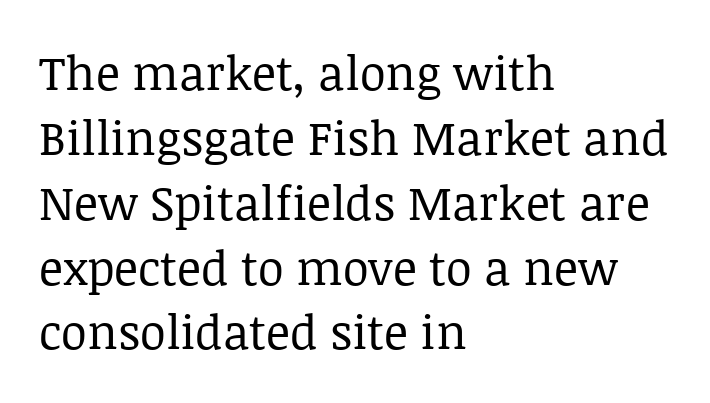
The image shows 47 px regular-weight serif type, upright; set left-aligned, normal line spacing (1.38x), normal letter spacing, not underlined; low stroke contrast and a large x-height.
